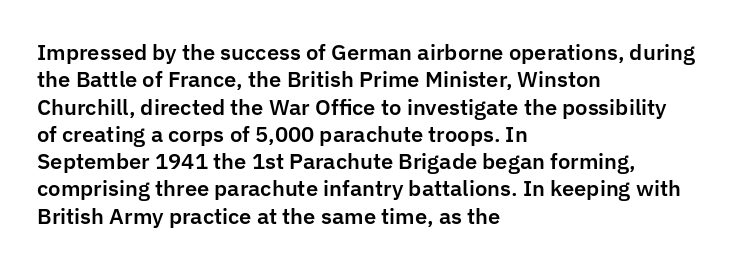
Q: Is the text italic (slanted)? A: No, it is upright.
Q: Is the text underlined? A: No.
Q: How is the paragraph aligned? A: Left-aligned.
Q: Is the spacing between letters normal or unusually wide? A: Normal.
Q: Is the spacing between lines tight, normal or loose? A: Normal.
